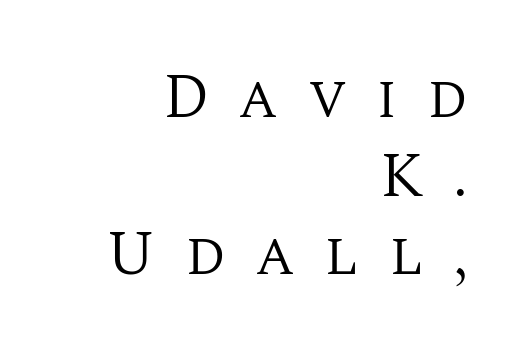
{"serif": "yes", "italic": "no", "bold": "no", "weight": "regular", "width": "normal", "stroke_contrast": "medium", "x_height": "large", "monospaced": "no", "underline": "no", "align": "right", "line_spacing": "normal", "line_spacing_ratio": 1.27, "letter_spacing": "wide", "letter_spacing_em": 0.47, "glyph_px": 62}
